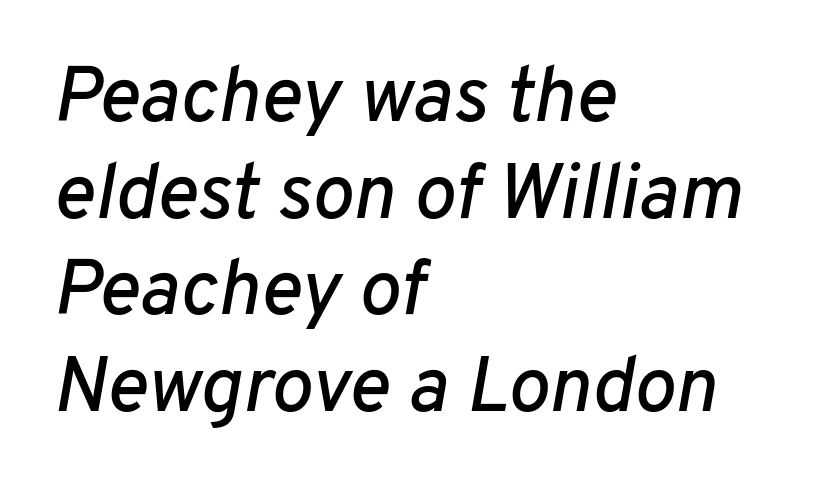
The image shows 78 px text type, italic (leaning right); set left-aligned, line spacing 1.24x, normal letter spacing, not underlined; low stroke contrast and a medium x-height.
